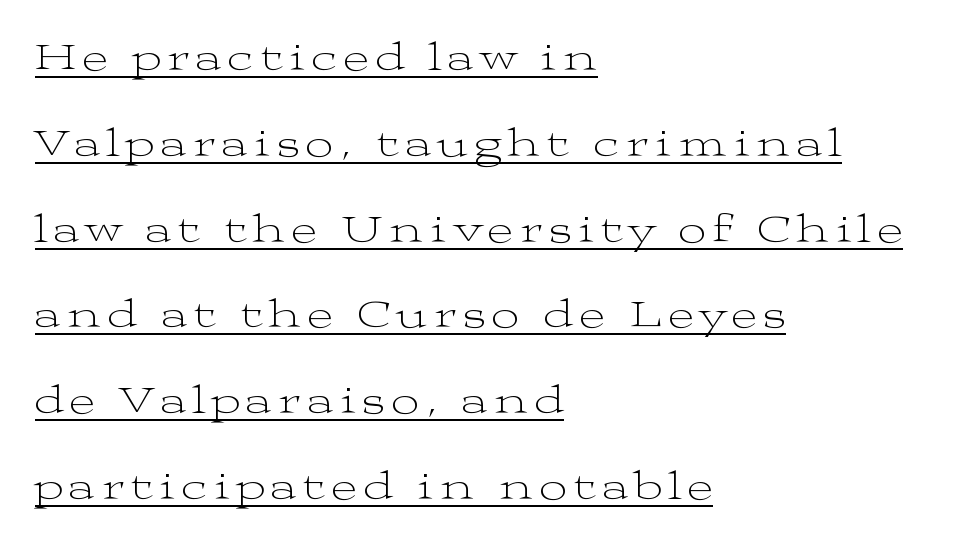
Q: Is the text bold? A: No.
Q: Is the text italic (slanted)? A: No, it is upright.
Q: Is the typeface a serif or a sans-serif typeface? A: Serif.
Q: Is the text underlined? A: Yes.
Q: How is the paragraph aligned? A: Left-aligned.
Q: Is the spacing between lines tight, normal or loose? A: Loose.
Q: Width (condensed, normal, or wide)? A: Wide.
Q: Stroke contrast? A: Medium.
Q: x-height? A: Medium.
Q: Monospaced? A: No.
